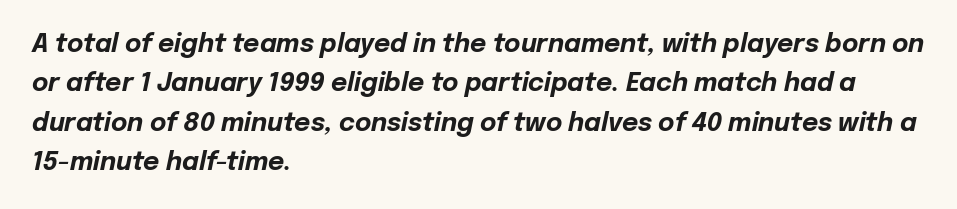
{"italic": "yes", "lean": "right", "slant_degrees": 12, "bold": "yes", "underline": "no", "align": "left", "line_spacing": "normal", "line_spacing_ratio": 1.58, "letter_spacing": "normal", "letter_spacing_em": 0.0, "glyph_px": 25}
